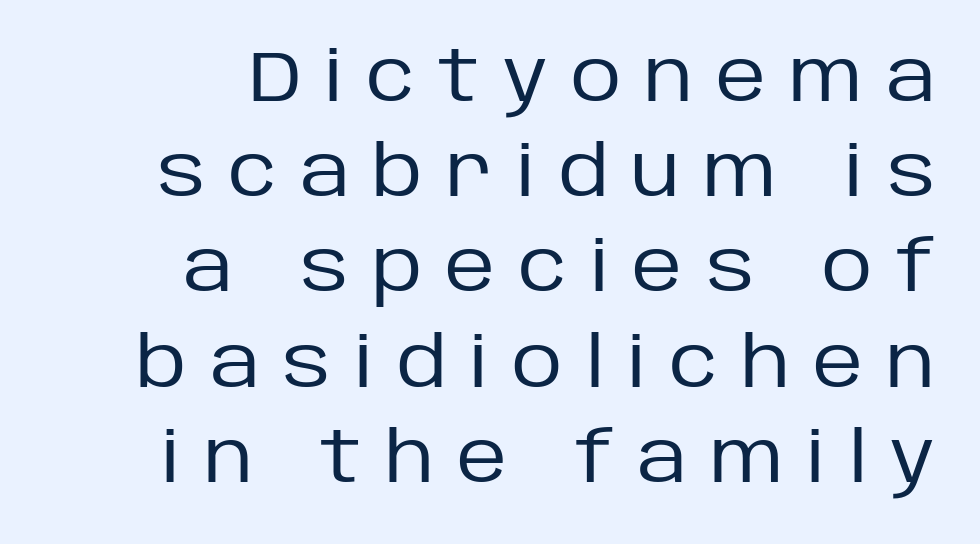
The image shows 70 px regular-weight sans-serif type, upright; set right-aligned, normal line spacing (1.36x), unusually wide letter spacing (+0.33 em), not underlined; low stroke contrast and a large x-height.
